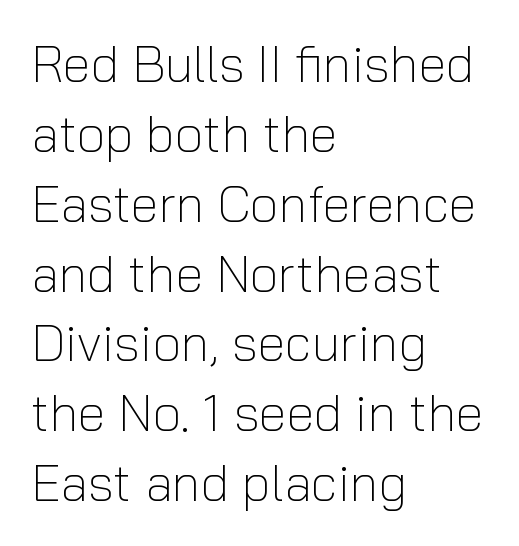
{"serif": "no", "italic": "no", "bold": "no", "weight": "light", "width": "normal", "stroke_contrast": "low", "x_height": "medium", "monospaced": "no", "underline": "no", "align": "left", "line_spacing": "normal", "line_spacing_ratio": 1.37, "letter_spacing": "normal", "letter_spacing_em": 0.0, "glyph_px": 51}
